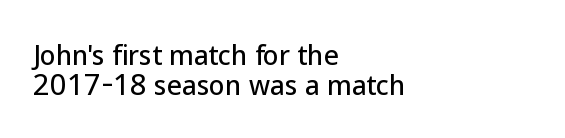
Q: Is the text italic (slanted)? A: No, it is upright.
Q: Is the text underlined? A: No.
Q: How is the paragraph aligned? A: Left-aligned.
Q: Is the spacing between letters normal or unusually wide? A: Normal.
